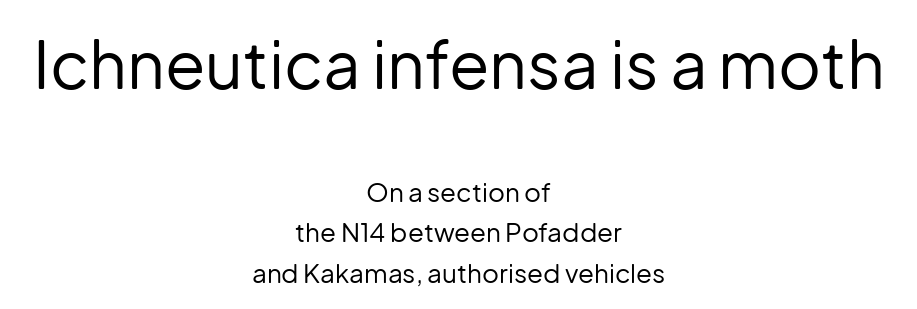
The image shows 66 px regular-weight sans-serif type, upright; set centered, normal line spacing (1.55x), normal letter spacing, not underlined; the first (top) block is 2.54x larger; low stroke contrast and a medium x-height.
